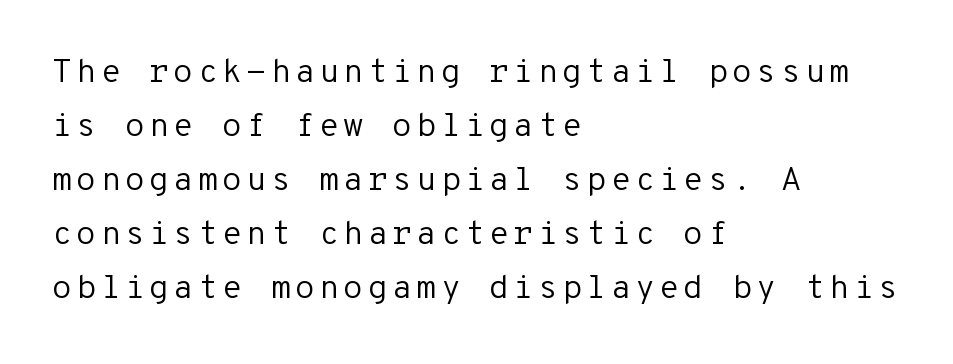
{"serif": "no", "italic": "no", "bold": "no", "weight": "regular", "width": "normal", "stroke_contrast": "low", "x_height": "medium", "monospaced": "yes", "underline": "no", "align": "left", "line_spacing": "normal", "line_spacing_ratio": 1.64, "glyph_px": 33}
